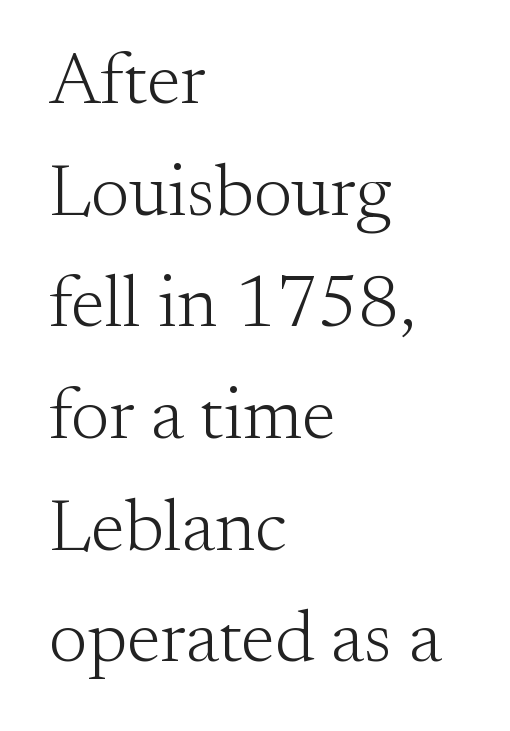
{"serif": "yes", "italic": "no", "bold": "no", "weight": "light", "width": "normal", "stroke_contrast": "medium", "x_height": "small", "monospaced": "no", "underline": "no", "align": "left", "line_spacing": "normal", "line_spacing_ratio": 1.53, "letter_spacing": "normal", "letter_spacing_em": 0.0, "glyph_px": 73}
